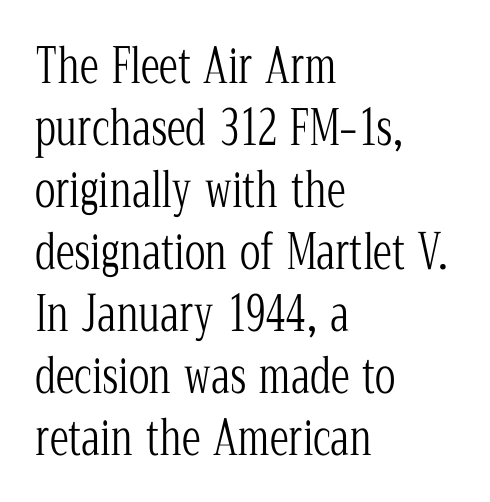
Q: Is the text bold? A: No.
Q: Is the text italic (slanted)? A: No, it is upright.
Q: Is the typeface a serif or a sans-serif typeface? A: Serif.
Q: Is the text underlined? A: No.
Q: How is the paragraph aligned? A: Left-aligned.
Q: Is the spacing between letters normal or unusually wide? A: Normal.
Q: Is the spacing between lines tight, normal or loose? A: Normal.
Q: Width (condensed, normal, or wide)? A: Condensed.
Q: Stroke contrast? A: Low.
Q: x-height? A: Medium.
Q: Monospaced? A: No.
